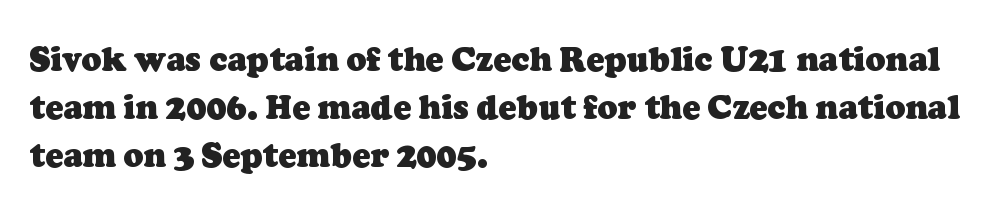
Q: Is the text bold? A: Yes.
Q: Is the typeface a serif or a sans-serif typeface? A: Serif.
Q: Is the text underlined? A: No.
Q: How is the paragraph aligned? A: Left-aligned.
Q: Is the spacing between letters normal or unusually wide? A: Normal.
Q: Is the spacing between lines tight, normal or loose? A: Normal.
Q: Width (condensed, normal, or wide)? A: Normal.
Q: Stroke contrast? A: Low.
Q: x-height? A: Medium.
Q: Monospaced? A: No.
